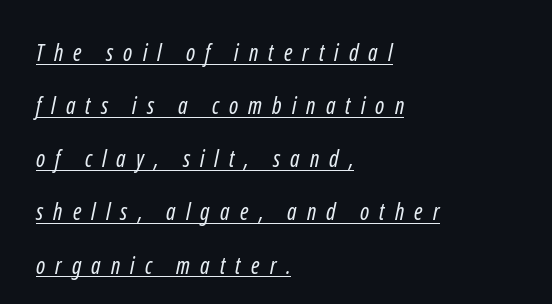
The image shows 23 px text type; set left-aligned, loose line spacing (2.31x), unusually wide letter spacing (+0.44 em), underlined.
